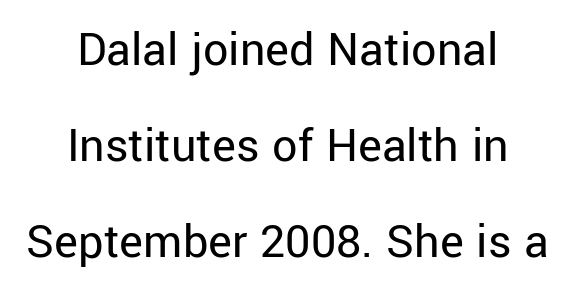
The image shows 50 px regular-weight sans-serif type, upright; set centered, loose line spacing (1.92x), normal letter spacing, not underlined; low stroke contrast and a medium x-height.
